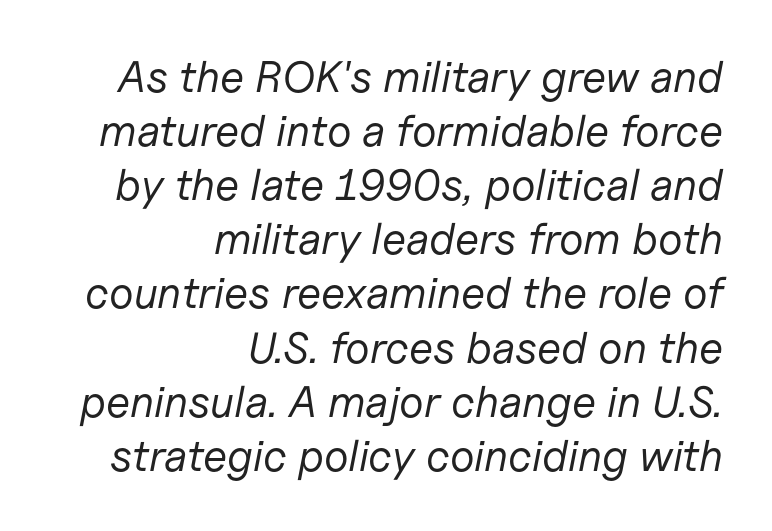
The image shows 44 px regular-weight type, italic (leaning right); set right-aligned, line spacing 1.23x, normal letter spacing, not underlined; low stroke contrast and a medium x-height.
